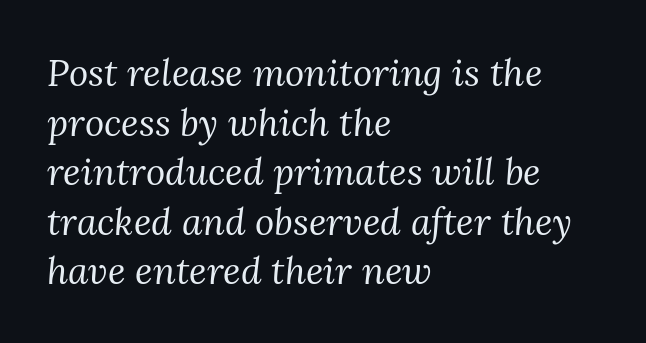
Q: Is the text bold? A: No.
Q: Is the text italic (slanted)? A: Yes, it leans right by about 3 degrees.
Q: Is the typeface a serif or a sans-serif typeface? A: Serif.
Q: Is the text underlined? A: No.
Q: How is the paragraph aligned? A: Left-aligned.
Q: Is the spacing between letters normal or unusually wide? A: Normal.
Q: Is the spacing between lines tight, normal or loose? A: Normal.
Q: Width (condensed, normal, or wide)? A: Normal.
Q: Stroke contrast? A: Medium.
Q: x-height? A: Medium.
Q: Monospaced? A: No.
